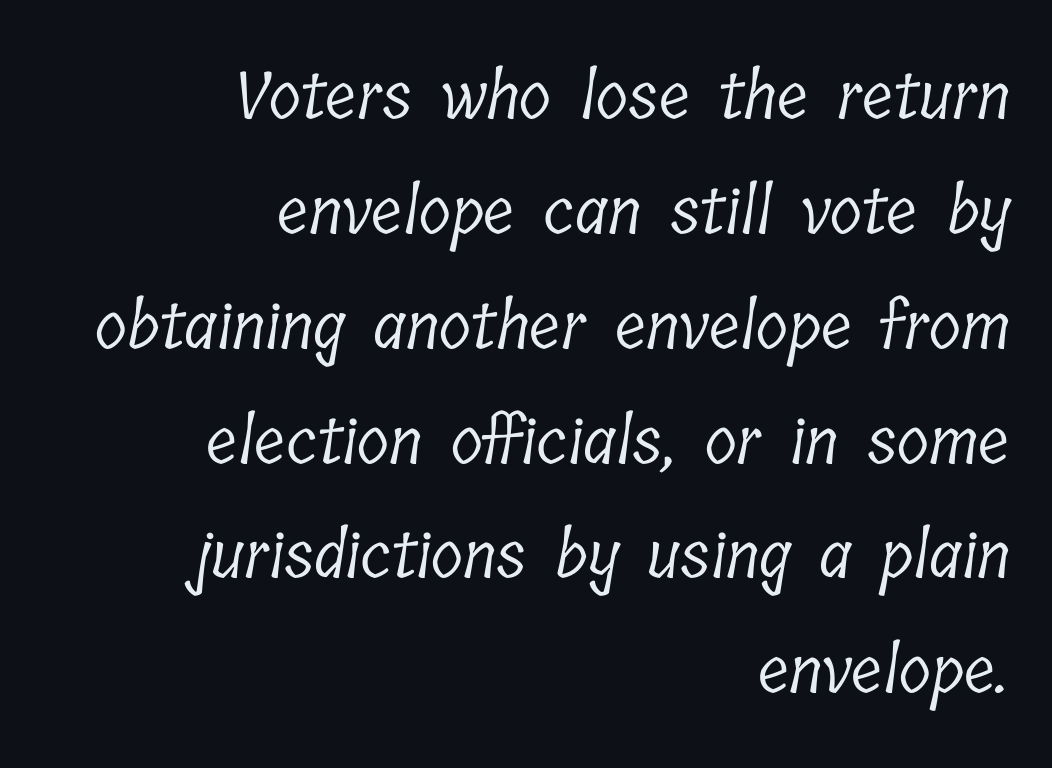
The image shows 66 px light, condensed serif type; set right-aligned, line spacing 1.74x, normal letter spacing, not underlined; low stroke contrast and a medium x-height.
